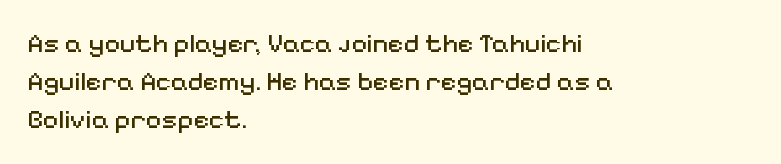
Q: Is the text bold? A: No.
Q: Is the text italic (slanted)? A: No, it is upright.
Q: Is the text underlined? A: No.
Q: How is the paragraph aligned? A: Left-aligned.
Q: Is the spacing between letters normal or unusually wide? A: Normal.
Q: Is the spacing between lines tight, normal or loose? A: Normal.
